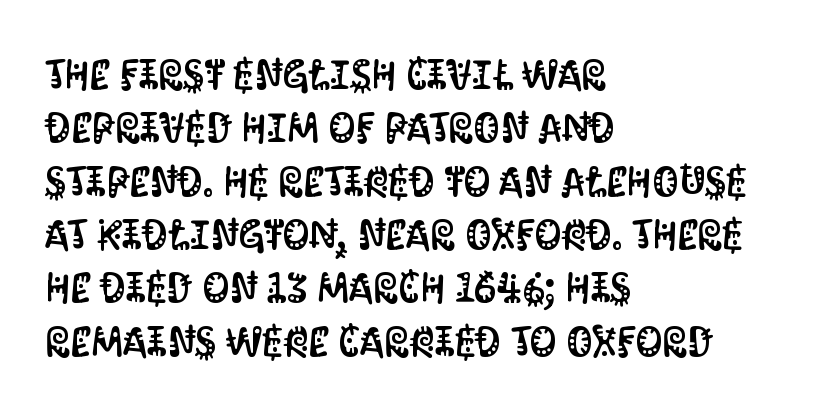
The image shows 42 px condensed sans-serif type, upright; set left-aligned, normal line spacing (1.27x), normal letter spacing, not underlined; medium stroke contrast and a large x-height.
